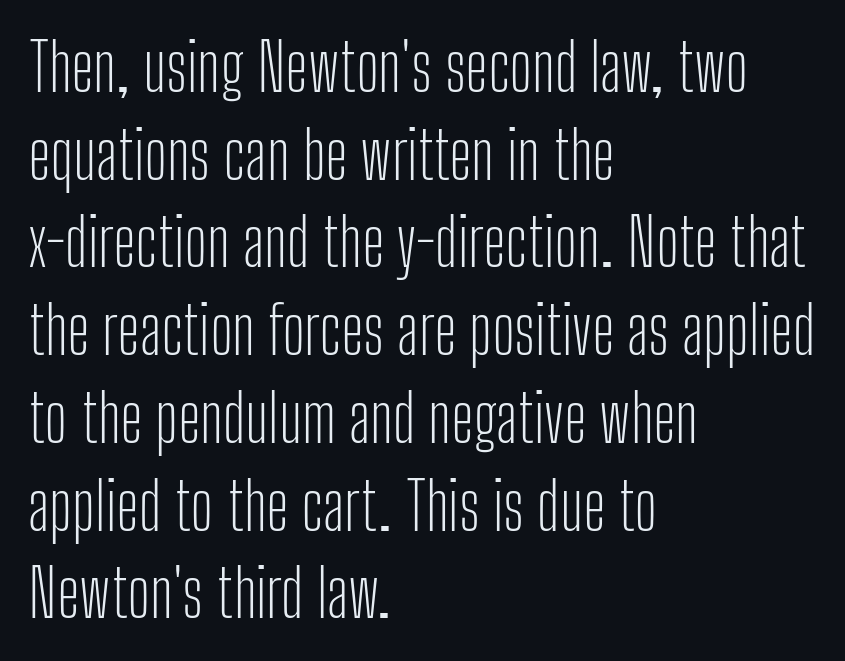
{"serif": "no", "italic": "no", "bold": "no", "weight": "light", "width": "condensed", "stroke_contrast": "low", "x_height": "medium", "monospaced": "no", "underline": "no", "align": "left", "line_spacing": "normal", "line_spacing_ratio": 1.35, "letter_spacing": "normal", "letter_spacing_em": 0.0, "glyph_px": 65}
